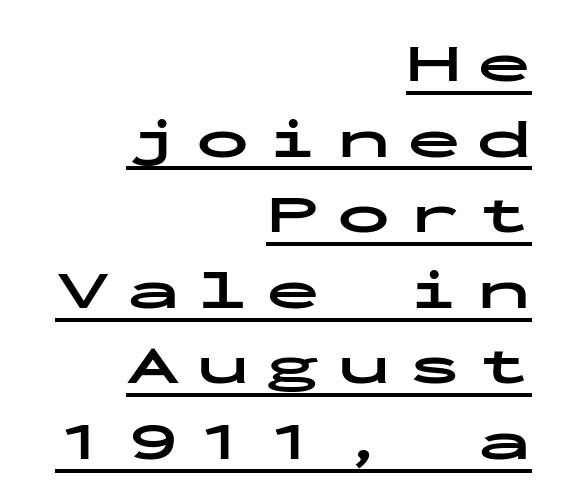
The image shows 54 px bold, wide sans-serif type, upright, monospaced; set right-aligned, normal line spacing (1.4x), unusually wide letter spacing (+0.3 em), underlined; low stroke contrast and a medium x-height.
